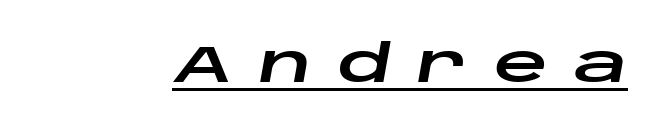
Varying glyph widths throughout — classic text-font behaviour. The face used here has a pronounced slope to its letters. The rendering inserts visible extra space after every character. A typographer would call this underscored text.
